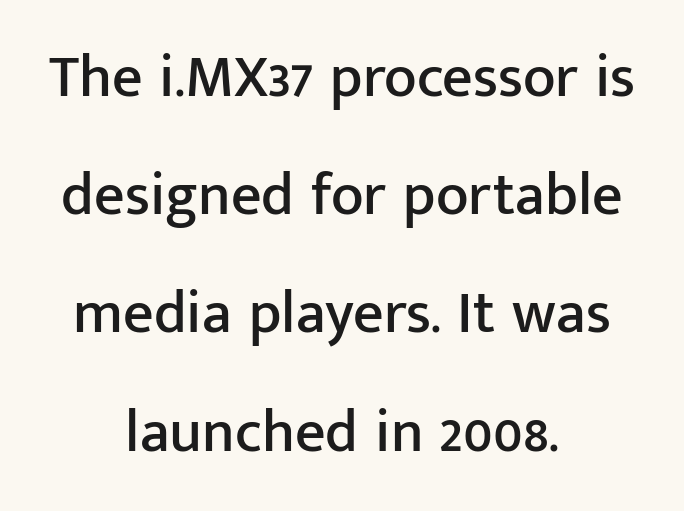
This sample uses an upright cut, with every glyph sitting square on the baseline. The rendering uses a large line-height, opening up the rows. This sample has the flowing, uneven cadence of proportional lettering. The rendering shows plain stroke endings on the letterforms — a sans-serif design. Type without underlining. Look at the tracking — it's just the regular setting, nothing added.
